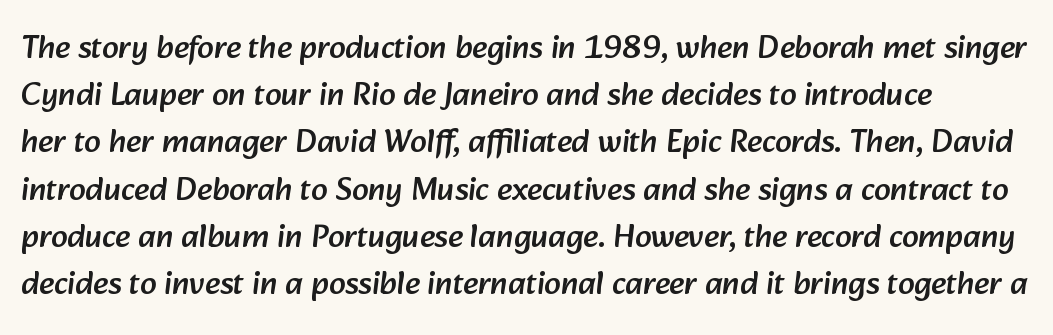
Is this a sans? Yes — the strokes have no serifs. The lines sit at an ordinary, default distance from one another. Check under the words: just untouched page. The passage shown has conventional tracking throughout. This sample has the flowing, uneven cadence of proportional lettering.
